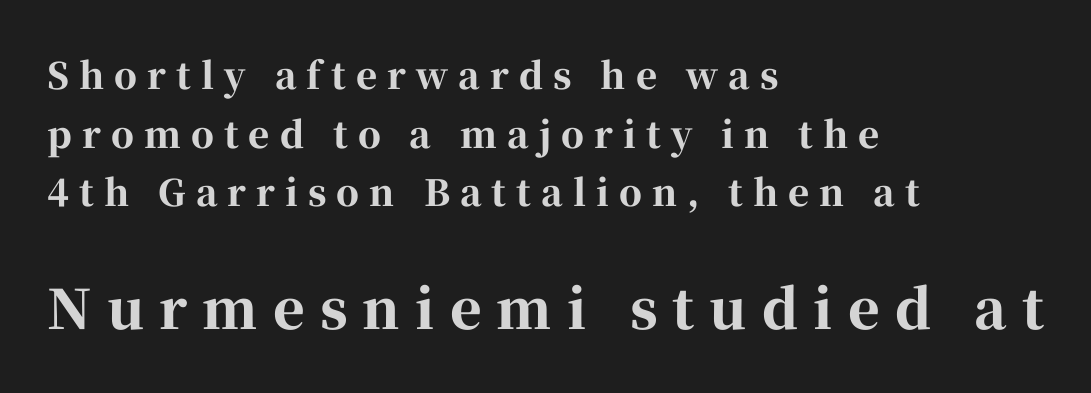
The image shows 54 px bold serif type, upright; set left-aligned, normal line spacing (1.63x), unusually wide letter spacing (+0.28 em), not underlined; the second (bottom) block is 1.5x larger; high stroke contrast and a medium x-height.
